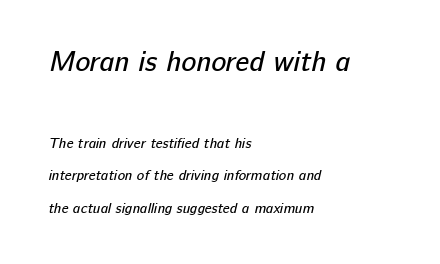
No heavy texture on the line: the type isn't bold. The composition opens big and finishes small. No word sits above an underline. Vertical spacing — loose.
